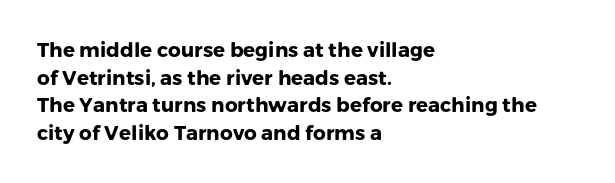
{"italic": "no", "bold": "yes", "underline": "no", "align": "left", "line_spacing": "normal", "line_spacing_ratio": 1.38, "letter_spacing": "normal", "letter_spacing_em": 0.0, "glyph_px": 20}
